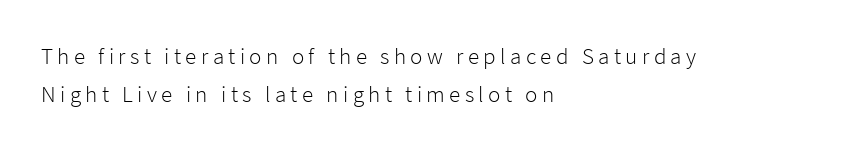
If you drew a ruler down the left edge, every line would touch it. The letters look calm and open, with moderate or lighter stems. The lettering holds an erect, upright posture throughout. Descenders are the only things crossing below the line. Whoever set this chose a conventional vertical rhythm.
